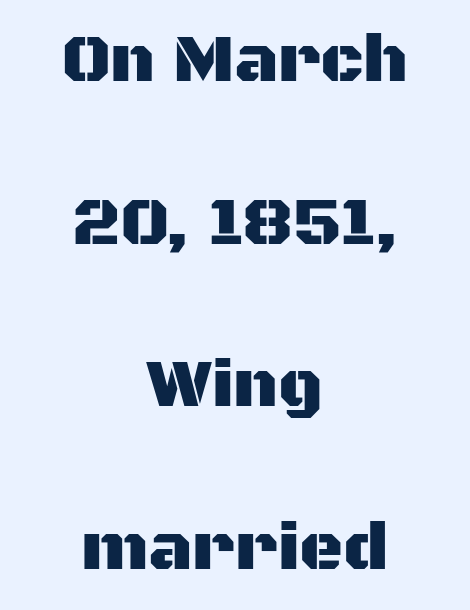
The image shows 68 px sans-serif type, upright; set centered, loose line spacing (2.39x), normal letter spacing, not underlined; medium stroke contrast and a large x-height.
